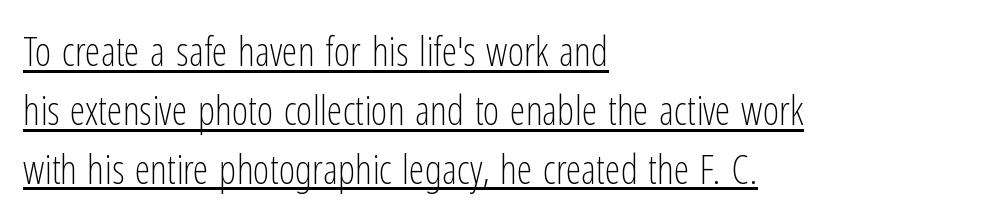
The image shows 40 px light, condensed sans-serif type, upright; set left-aligned, normal line spacing (1.47x), normal letter spacing, underlined; low stroke contrast and a medium x-height.
